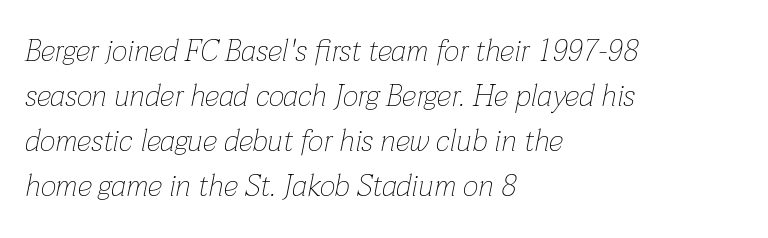
{"italic": "yes", "lean": "right", "slant_degrees": 12, "bold": "no", "weight": "thin", "width": "normal", "stroke_contrast": "low", "x_height": "medium", "monospaced": "no", "underline": "no", "align": "left", "line_spacing": "normal", "line_spacing_ratio": 1.5, "letter_spacing": "normal", "letter_spacing_em": 0.0, "glyph_px": 30}
